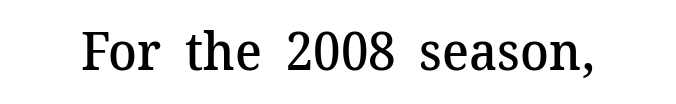
The image shows 53 px semibold serif type, upright; set normal letter spacing, not underlined; medium stroke contrast and a medium x-height.
